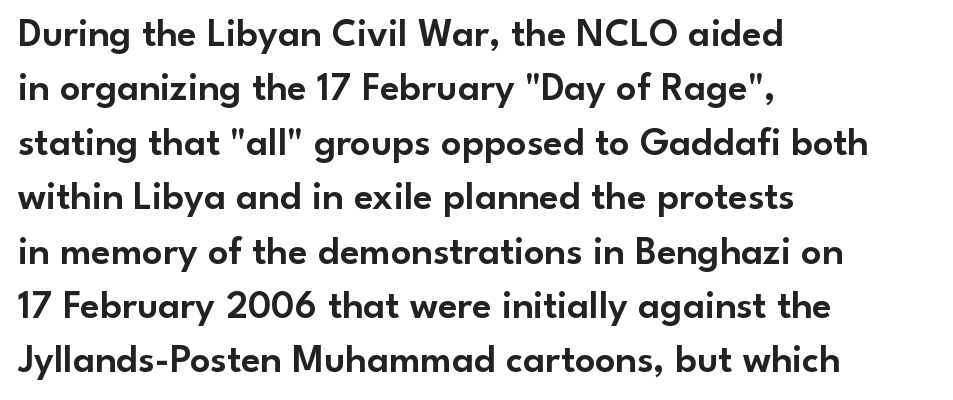
Q: Is the text italic (slanted)? A: No, it is upright.
Q: Is the typeface a serif or a sans-serif typeface? A: Sans-serif.
Q: Is the text underlined? A: No.
Q: How is the paragraph aligned? A: Left-aligned.
Q: Is the spacing between letters normal or unusually wide? A: Normal.
Q: Is the spacing between lines tight, normal or loose? A: Normal.
Q: Width (condensed, normal, or wide)? A: Normal.
Q: Stroke contrast? A: Low.
Q: x-height? A: Small.
Q: Monospaced? A: No.
